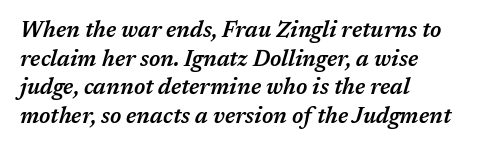
The image shows 22 px text type, italic (leaning right); set left-aligned, normal line spacing (1.3x), normal letter spacing, not underlined.
